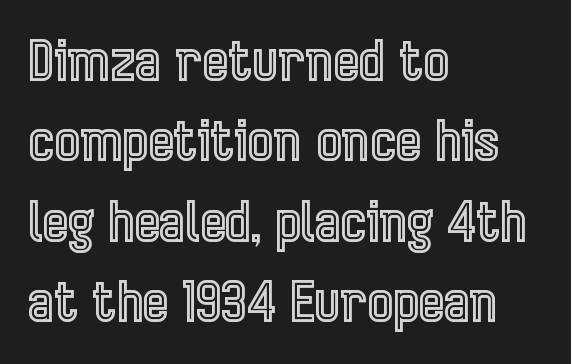
It's the straight-up-and-down kind of type. Nobody touched the tracking dial on this one. Just letters on the line, the space beneath them empty. Character widths vary here, with narrow letters taking less room than wide ones. Regular leading. Which margin do the lines hug? The left one — the right edge is uneven.
